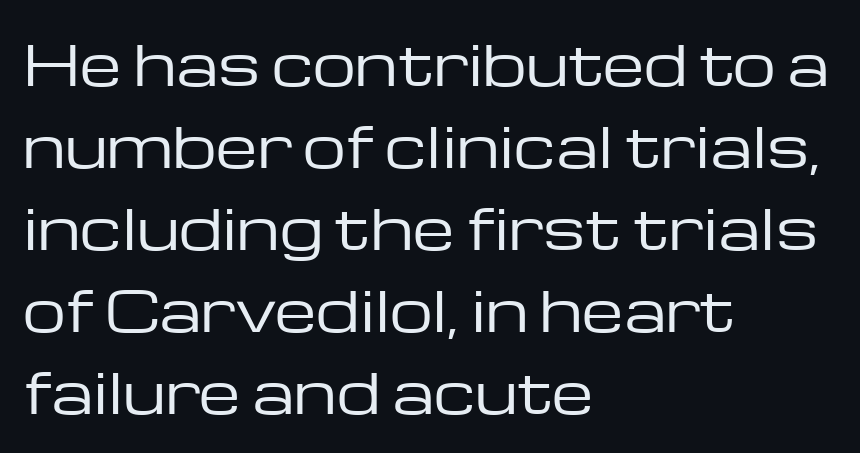
The image shows 54 px regular-weight, wide sans-serif type, upright; set left-aligned, normal line spacing (1.52x), normal letter spacing, not underlined; low stroke contrast and a medium x-height.
